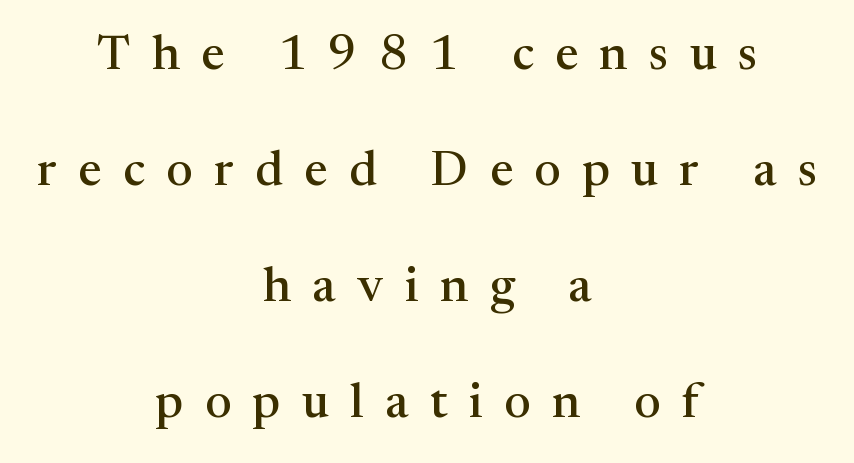
{"serif": "yes", "italic": "no", "width": "normal", "stroke_contrast": "medium", "x_height": "medium", "monospaced": "no", "underline": "no", "align": "center", "line_spacing": "loose", "line_spacing_ratio": 2.37, "letter_spacing": "wide", "letter_spacing_em": 0.44, "glyph_px": 49}
